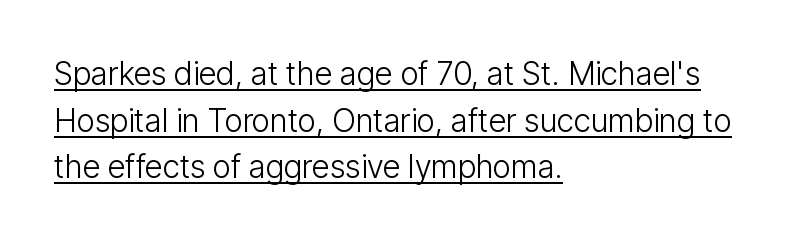
The image shows 32 px light, condensed sans-serif type, upright; set left-aligned, normal line spacing (1.46x), normal letter spacing, underlined; low stroke contrast and a medium x-height.
